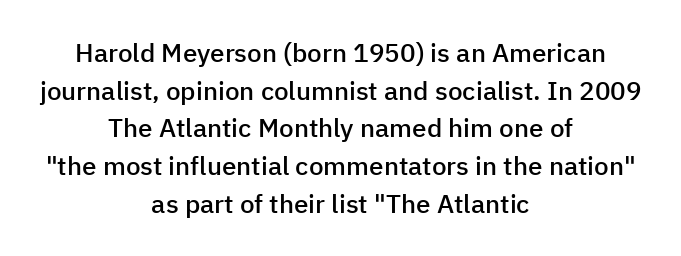
The image shows 26 px text type, upright; set centered, normal line spacing (1.45x), normal letter spacing, not underlined.
